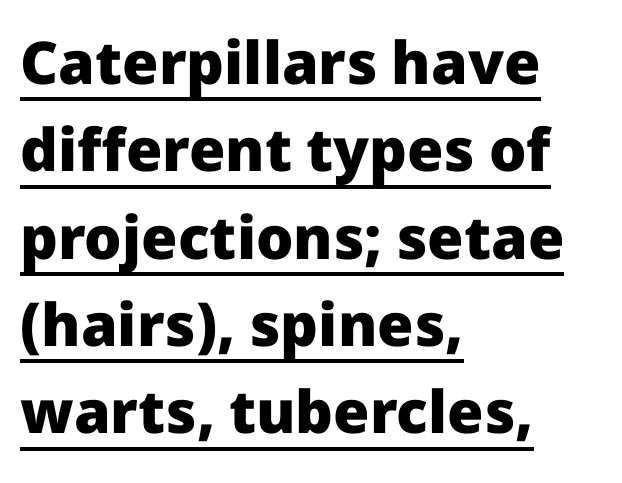
The image shows 59 px heavy sans-serif type, upright; set left-aligned, normal line spacing (1.48x), normal letter spacing, underlined; low stroke contrast and a medium x-height.
